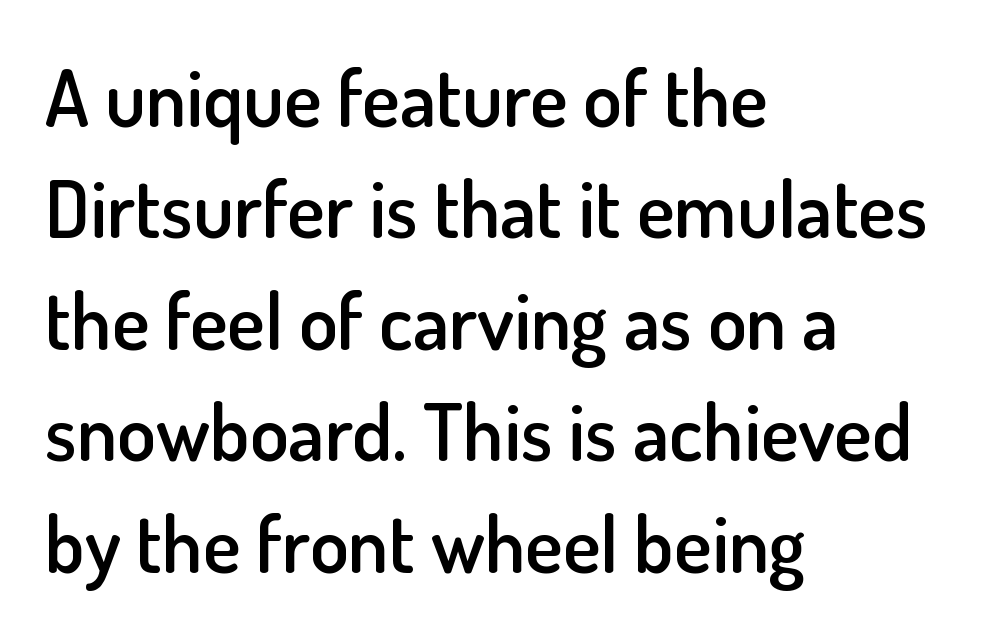
Q: Is the text bold? A: Semi-bold.
Q: Is the text italic (slanted)? A: No, it is upright.
Q: Is the typeface a serif or a sans-serif typeface? A: Sans-serif.
Q: Is the text underlined? A: No.
Q: How is the paragraph aligned? A: Left-aligned.
Q: Is the spacing between letters normal or unusually wide? A: Normal.
Q: Is the spacing between lines tight, normal or loose? A: Normal.
Q: Width (condensed, normal, or wide)? A: Normal.
Q: Stroke contrast? A: Low.
Q: x-height? A: Small.
Q: Monospaced? A: No.
